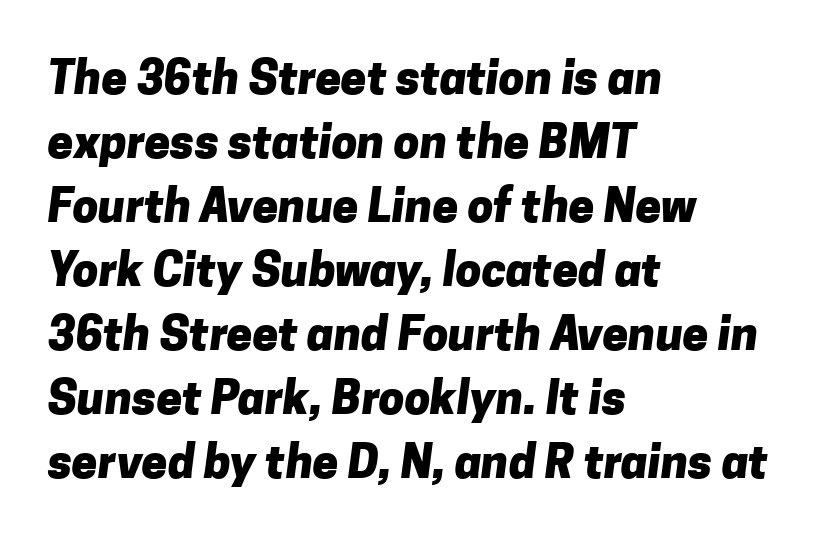
Q: Is the text bold? A: Yes.
Q: Is the typeface a serif or a sans-serif typeface? A: Sans-serif.
Q: Is the text underlined? A: No.
Q: How is the paragraph aligned? A: Left-aligned.
Q: Is the spacing between letters normal or unusually wide? A: Normal.
Q: Is the spacing between lines tight, normal or loose? A: Normal.
Q: Width (condensed, normal, or wide)? A: Normal.
Q: Stroke contrast? A: Low.
Q: x-height? A: Medium.
Q: Monospaced? A: No.
